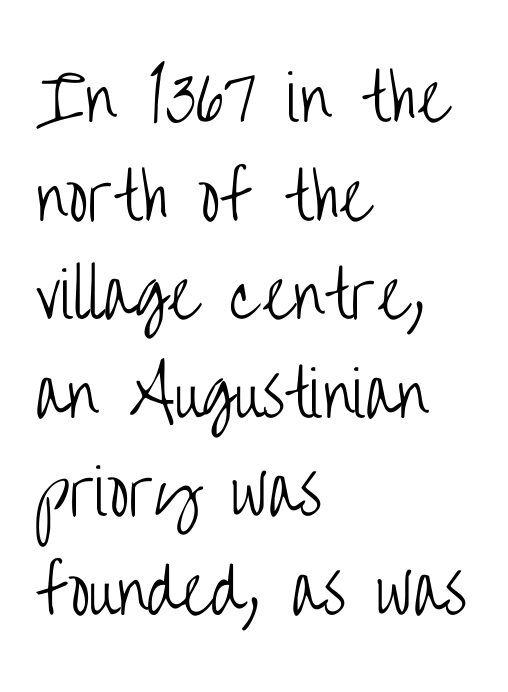
The image shows 62 px light, condensed sans-serif type, upright; set left-aligned, normal line spacing (1.59x), normal letter spacing, not underlined; low stroke contrast and a large x-height.
